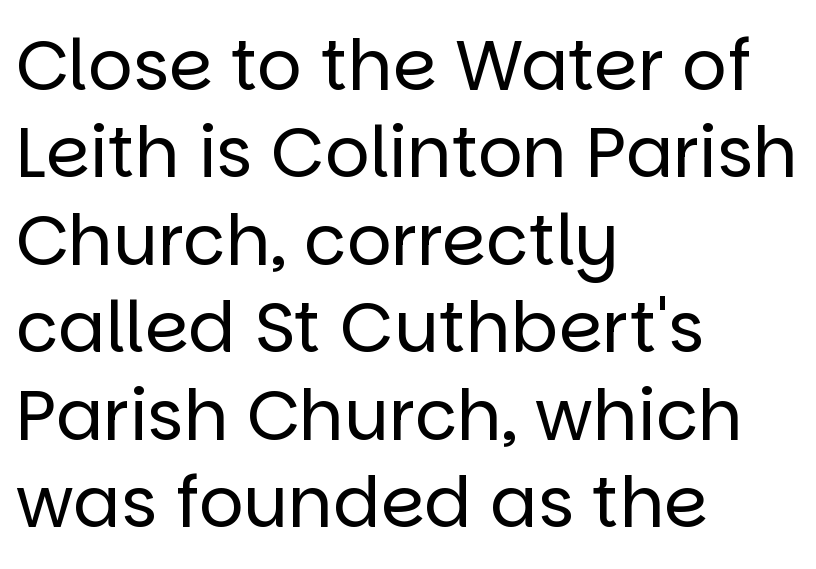
The image shows 70 px regular-weight sans-serif type, upright; set left-aligned, normal line spacing (1.25x), normal letter spacing, not underlined; low stroke contrast and a large x-height.
